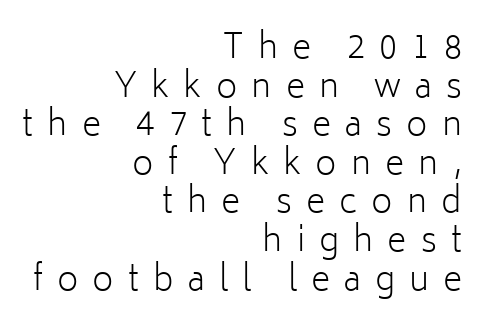
Q: Is the text bold? A: No.
Q: Is the text italic (slanted)? A: No, it is upright.
Q: Is the typeface a serif or a sans-serif typeface? A: Sans-serif.
Q: Is the text underlined? A: No.
Q: How is the paragraph aligned? A: Right-aligned.
Q: Is the spacing between letters normal or unusually wide? A: Unusually wide.
Q: Width (condensed, normal, or wide)? A: Normal.
Q: Stroke contrast? A: Low.
Q: x-height? A: Medium.
Q: Monospaced? A: No.
